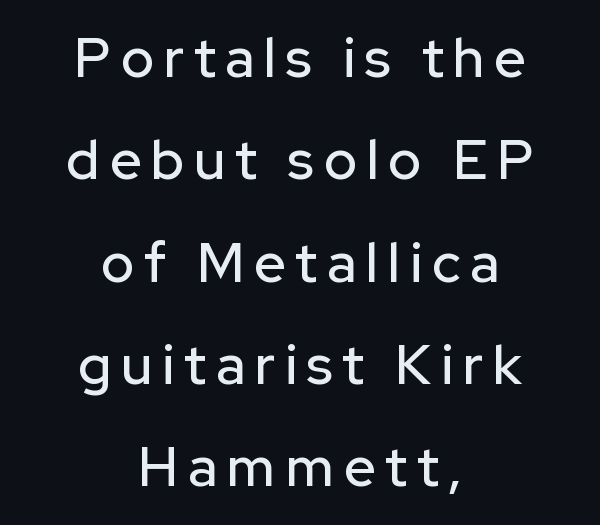
The image shows 55 px sans-serif type, upright; set centered, line spacing 1.86x, not underlined; low stroke contrast and a medium x-height.
